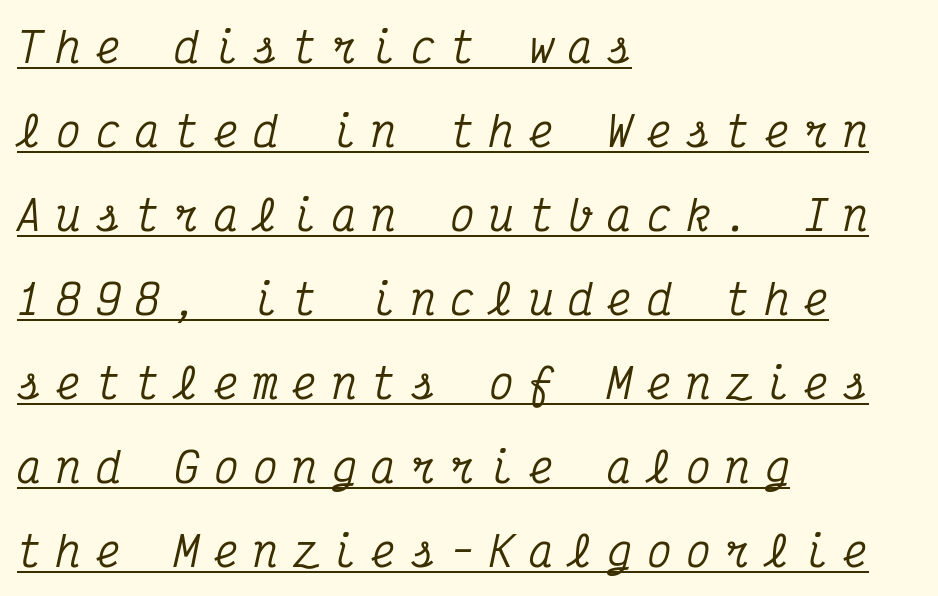
The typesetter chose a ragged-right arrangement here. In designer terms, the underline attribute is active on this setting. Honestly, the rows look like they've been pulled way apart. You could count columns in this text — the font is strictly monospaced. Check where the strokes stop: tiny serifs finish them off. Posture: slanted.
